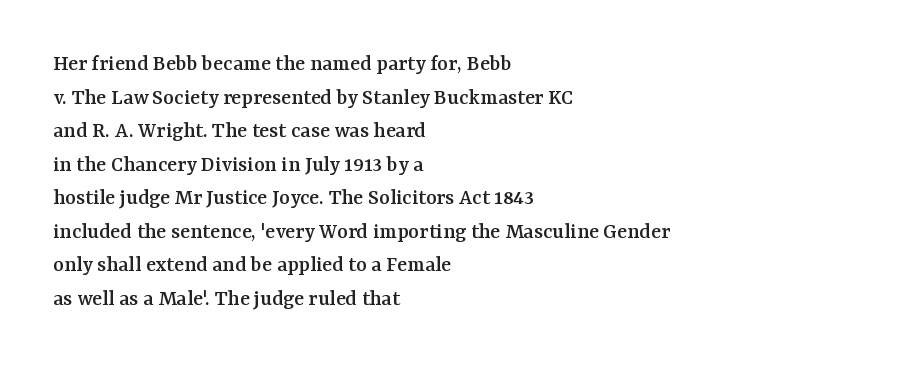
The image shows 23 px text type, upright; set left-aligned, normal line spacing (1.46x), normal letter spacing, not underlined.
